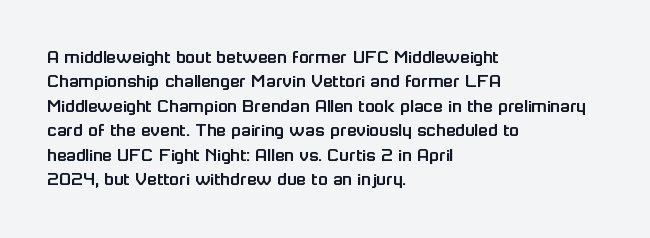
Q: Is the text italic (slanted)? A: No, it is upright.
Q: Is the text underlined? A: No.
Q: How is the paragraph aligned? A: Left-aligned.
Q: Is the spacing between letters normal or unusually wide? A: Normal.
